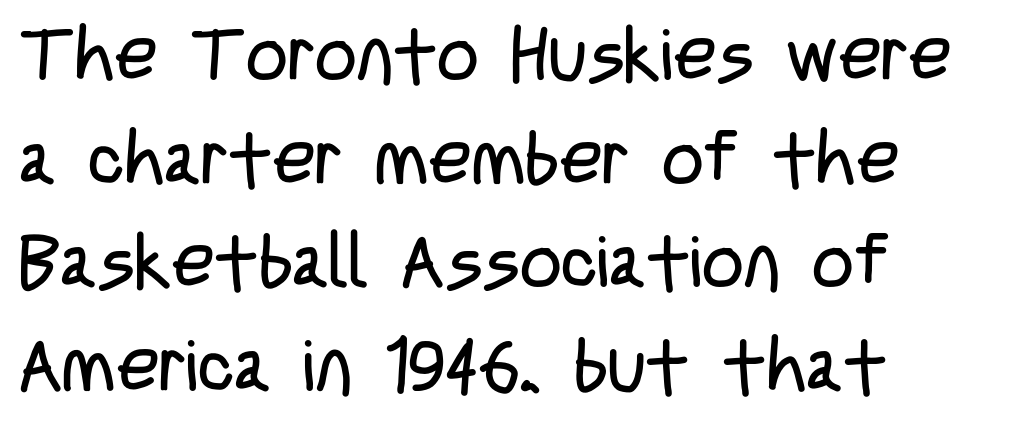
Q: Is the text bold? A: No.
Q: Is the text italic (slanted)? A: No, it is upright.
Q: Is the typeface a serif or a sans-serif typeface? A: Sans-serif.
Q: Is the text underlined? A: No.
Q: How is the paragraph aligned? A: Left-aligned.
Q: Is the spacing between letters normal or unusually wide? A: Normal.
Q: Is the spacing between lines tight, normal or loose? A: Normal.
Q: Width (condensed, normal, or wide)? A: Condensed.
Q: Stroke contrast? A: Low.
Q: x-height? A: Large.
Q: Monospaced? A: No.
